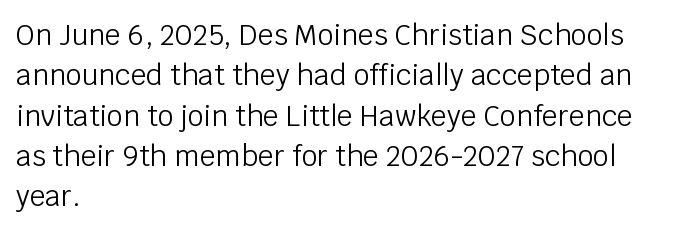
Q: Is the text bold? A: No.
Q: Is the text italic (slanted)? A: No, it is upright.
Q: Is the typeface a serif or a sans-serif typeface? A: Sans-serif.
Q: Is the text underlined? A: No.
Q: How is the paragraph aligned? A: Left-aligned.
Q: Is the spacing between letters normal or unusually wide? A: Normal.
Q: Is the spacing between lines tight, normal or loose? A: Normal.
Q: Width (condensed, normal, or wide)? A: Normal.
Q: Stroke contrast? A: Low.
Q: x-height? A: Large.
Q: Monospaced? A: No.
